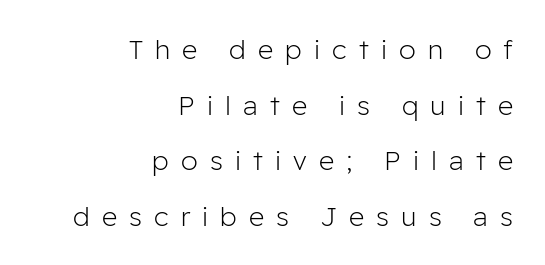
{"italic": "no", "bold": "no", "underline": "no", "align": "right", "line_spacing": "loose", "line_spacing_ratio": 2.06, "letter_spacing": "wide", "letter_spacing_em": 0.45, "glyph_px": 27}
